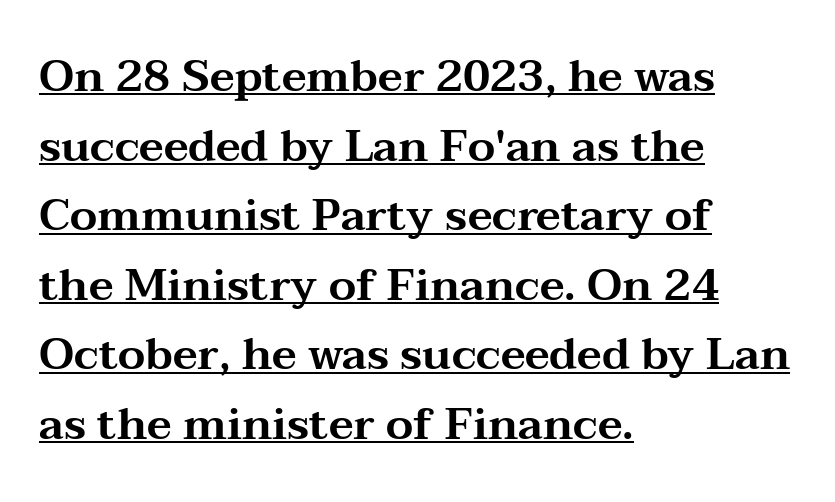
The typesetter has applied underlining to the passage shown. To sum up the face: it has serifs. Between one letter and the next there's only the usual sliver of space. All the whitespace from short lines collects on the right. Posture: upright roman.
